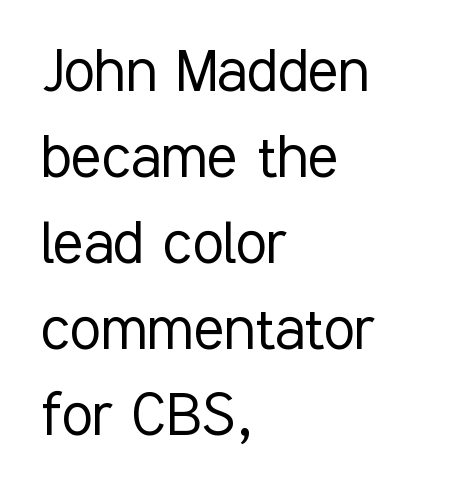
{"serif": "no", "italic": "no", "bold": "no", "weight": "light", "width": "condensed", "stroke_contrast": "low", "x_height": "medium", "monospaced": "no", "underline": "no", "align": "left", "line_spacing_ratio": 1.21, "letter_spacing": "normal", "letter_spacing_em": 0.0, "glyph_px": 71}
